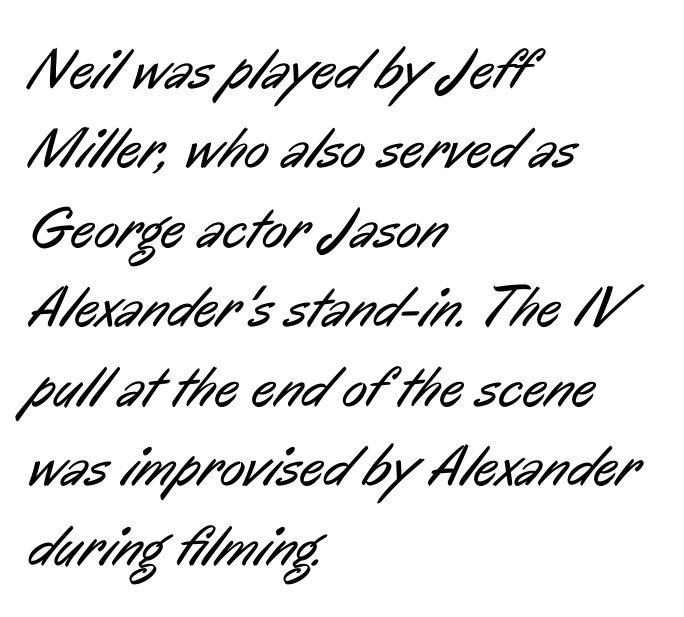
{"serif": "no", "bold": "no", "weight": "regular", "width": "condensed", "stroke_contrast": "low", "x_height": "medium", "monospaced": "no", "underline": "no", "align": "left", "line_spacing": "normal", "line_spacing_ratio": 1.37, "letter_spacing": "normal", "letter_spacing_em": 0.0, "glyph_px": 58}
